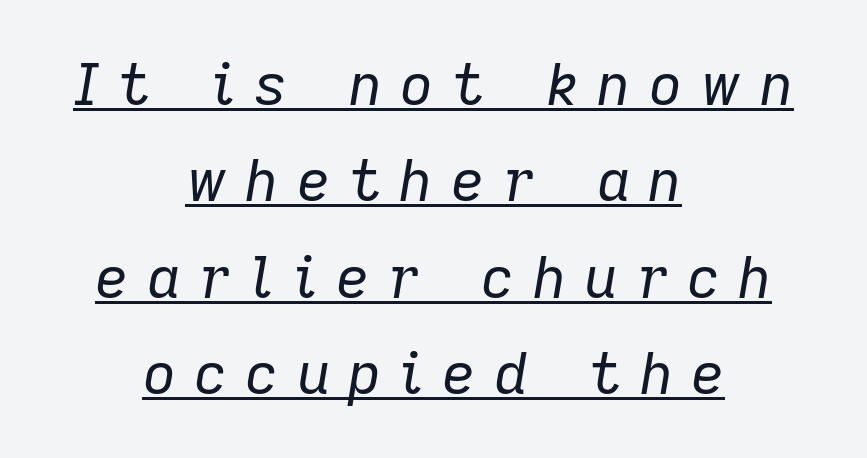
The image shows 58 px regular-weight type, italic (leaning right); set centered, normal line spacing (1.66x), unusually wide letter spacing (+0.31 em), underlined; low stroke contrast and a medium x-height.
